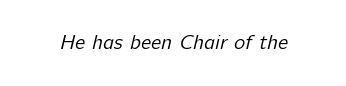
The image shows 21 px text type; set normal letter spacing, not underlined.
